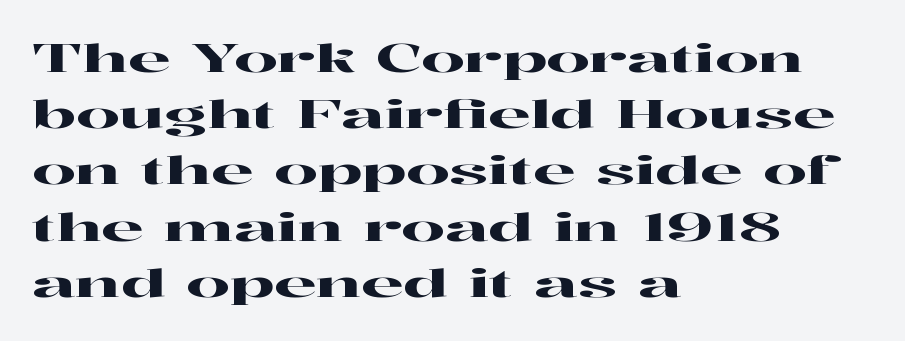
Any mark beneath the type? The region is blank. The rendering anchors every line to the left-hand side. Stroke terminals: seriffed. The rendering uses natural spacing where letterforms have individual widths. In terms of posture, this sample is upright.
